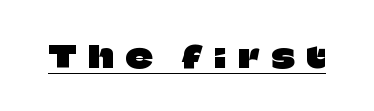
Q: Is the text italic (slanted)? A: No, it is upright.
Q: Is the typeface a serif or a sans-serif typeface? A: Sans-serif.
Q: Is the text underlined? A: Yes.
Q: Is the spacing between letters normal or unusually wide? A: Unusually wide.
Q: Width (condensed, normal, or wide)? A: Normal.
Q: Stroke contrast? A: Low.
Q: x-height? A: Large.
Q: Monospaced? A: No.
